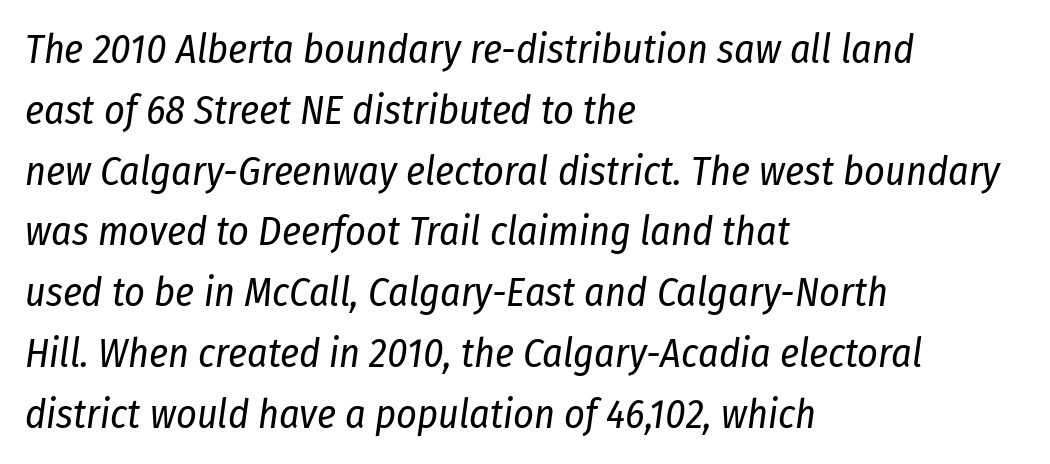
The image shows 40 px regular-weight, condensed type, italic (leaning right); set left-aligned, normal line spacing (1.52x), normal letter spacing, not underlined; low stroke contrast and a medium x-height.
